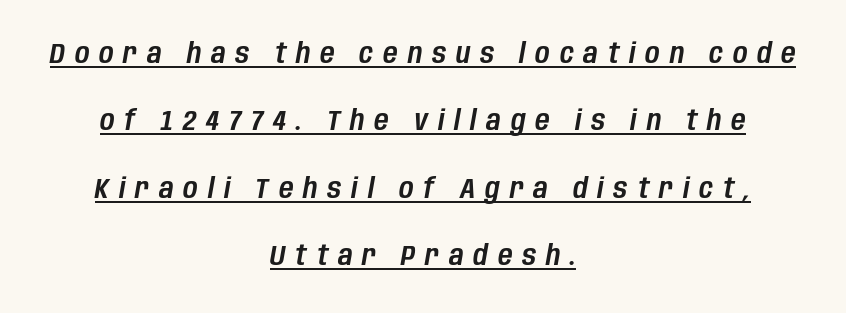
What decoration does the sample have? An underline. The rendering uses natural spacing where letterforms have individual widths. The lines are quadded center. Rows of type keep a wide berth in the vertical direction.
